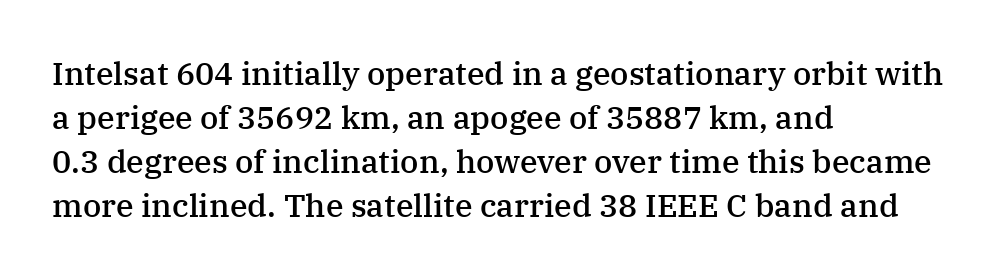
Q: Is the text bold? A: Semi-bold.
Q: Is the text italic (slanted)? A: No, it is upright.
Q: Is the typeface a serif or a sans-serif typeface? A: Serif.
Q: Is the text underlined? A: No.
Q: How is the paragraph aligned? A: Left-aligned.
Q: Is the spacing between letters normal or unusually wide? A: Normal.
Q: Is the spacing between lines tight, normal or loose? A: Normal.
Q: Width (condensed, normal, or wide)? A: Normal.
Q: Stroke contrast? A: Medium.
Q: x-height? A: Medium.
Q: Monospaced? A: No.
